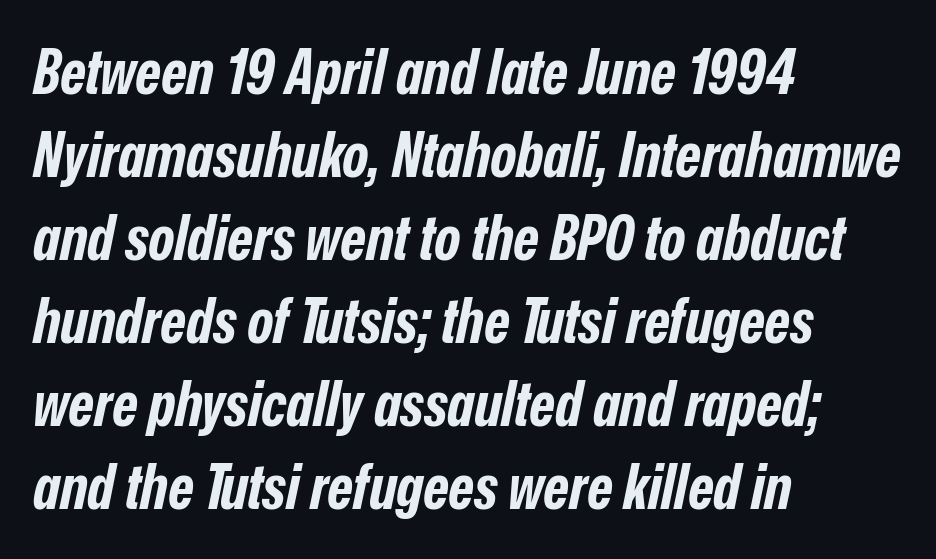
{"italic": "yes", "lean": "right", "slant_degrees": 12, "bold": "yes", "weight": "bold", "width": "condensed", "stroke_contrast": "low", "x_height": "medium", "monospaced": "no", "underline": "no", "align": "left", "line_spacing": "normal", "line_spacing_ratio": 1.34, "letter_spacing": "normal", "letter_spacing_em": 0.0, "glyph_px": 62}
